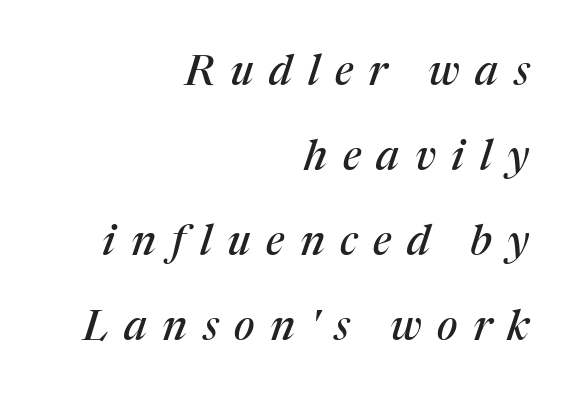
The image shows 42 px serif type, italic (leaning right); set right-aligned, loose line spacing (2.02x), unusually wide letter spacing (+0.37 em), not underlined; medium stroke contrast and a medium x-height.
